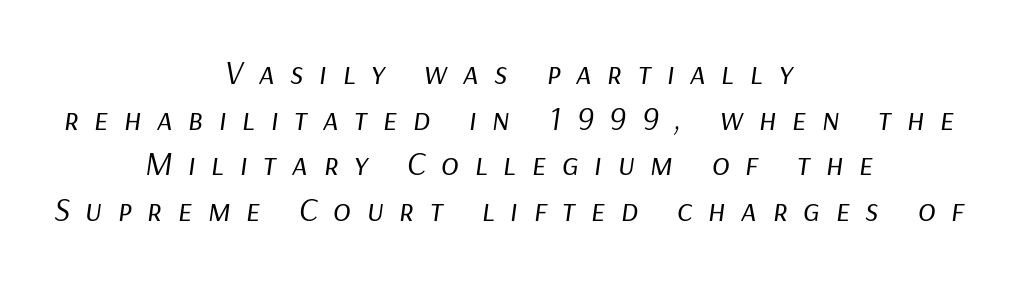
The image shows 33 px regular-weight type, italic (leaning right); set centered, normal line spacing (1.38x), unusually wide letter spacing (+0.47 em), not underlined; low stroke contrast and a medium x-height.
